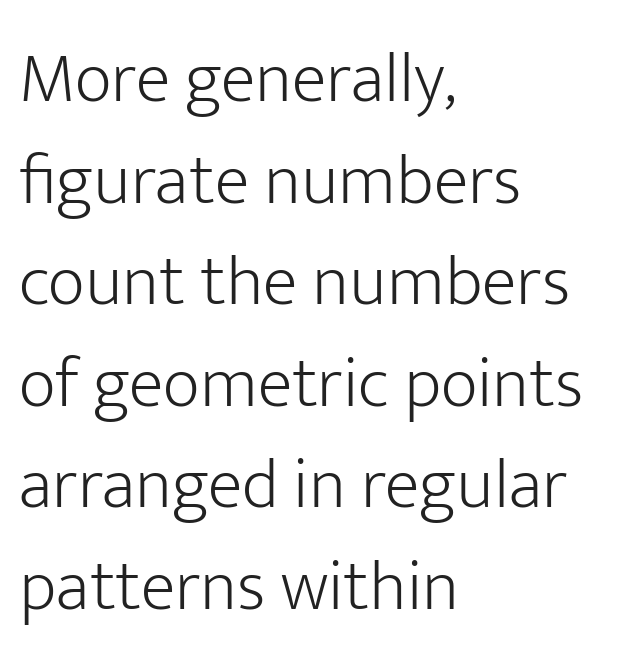
{"serif": "no", "italic": "no", "bold": "no", "weight": "light", "width": "normal", "stroke_contrast": "low", "x_height": "medium", "monospaced": "no", "underline": "no", "align": "left", "line_spacing": "normal", "line_spacing_ratio": 1.41, "letter_spacing": "normal", "letter_spacing_em": 0.0, "glyph_px": 72}
